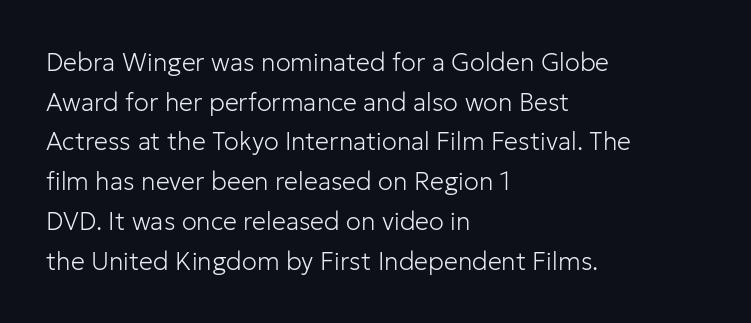
{"italic": "no", "bold": "no", "underline": "no", "align": "left", "line_spacing": "normal", "line_spacing_ratio": 1.59, "letter_spacing": "normal", "letter_spacing_em": 0.0, "glyph_px": 25}
